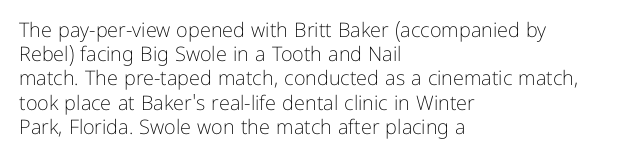
The image shows 20 px text type, upright; set left-aligned, line spacing 1.21x, normal letter spacing, not underlined.
